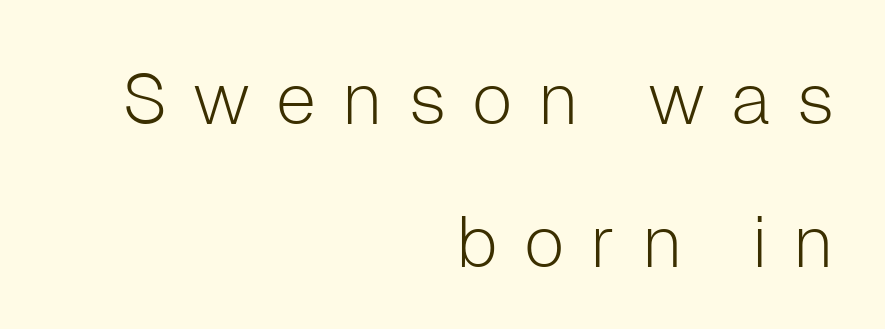
Q: Is the text bold? A: No.
Q: Is the text italic (slanted)? A: No, it is upright.
Q: Is the typeface a serif or a sans-serif typeface? A: Sans-serif.
Q: Is the text underlined? A: No.
Q: How is the paragraph aligned? A: Right-aligned.
Q: Is the spacing between letters normal or unusually wide? A: Unusually wide.
Q: Is the spacing between lines tight, normal or loose? A: Loose.
Q: Width (condensed, normal, or wide)? A: Normal.
Q: Stroke contrast? A: Low.
Q: x-height? A: Medium.
Q: Monospaced? A: No.
